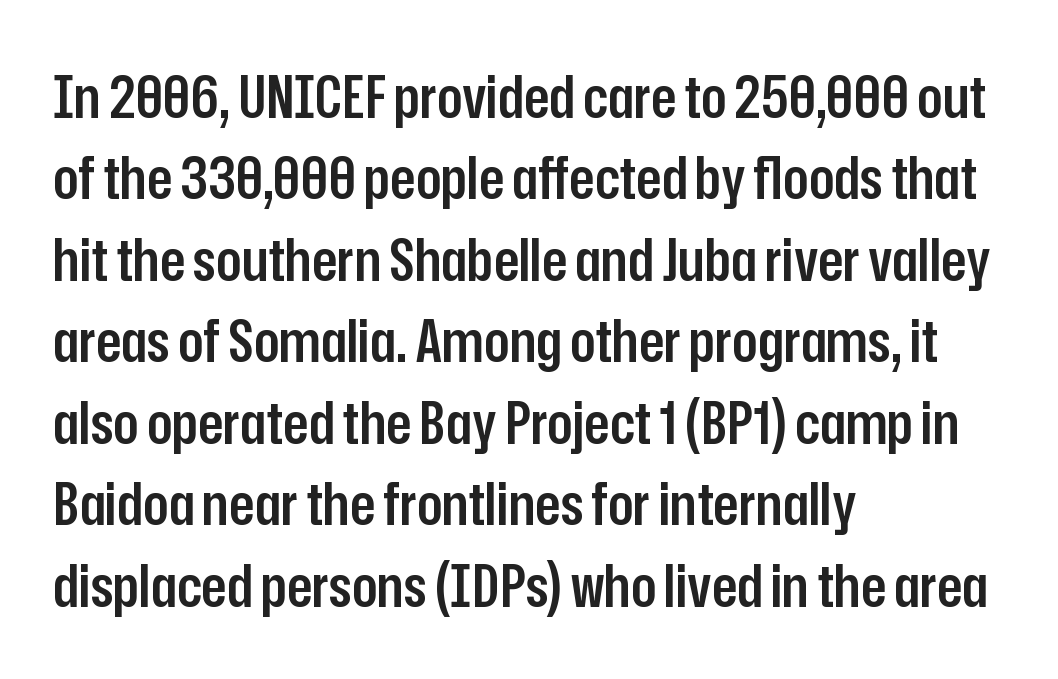
The image shows 59 px semibold, condensed sans-serif type, upright; set left-aligned, normal line spacing (1.38x), normal letter spacing, not underlined; low stroke contrast and a medium x-height.
